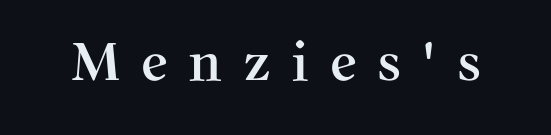
Q: Is the text italic (slanted)? A: No, it is upright.
Q: Is the typeface a serif or a sans-serif typeface? A: Serif.
Q: Is the text underlined? A: No.
Q: Is the spacing between letters normal or unusually wide? A: Unusually wide.
Q: Width (condensed, normal, or wide)? A: Normal.
Q: Stroke contrast? A: Medium.
Q: x-height? A: Medium.
Q: Monospaced? A: No.
